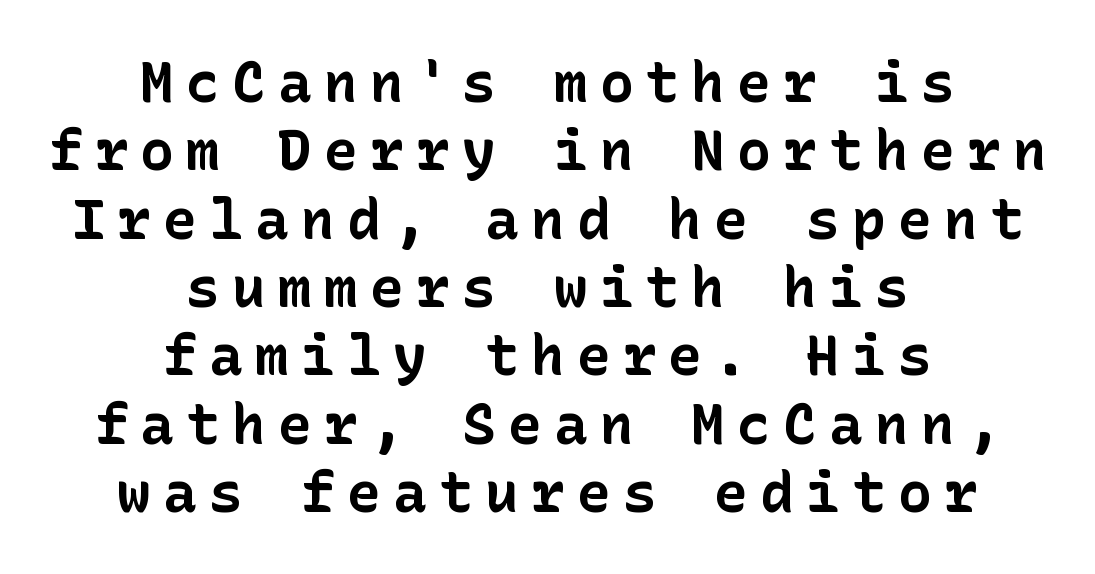
Short note: letters widely spaced. Heavy, bold letterforms. Observe the absence of serifs on each vertical stroke in this sample. The passage shown is not underscored anywhere.
